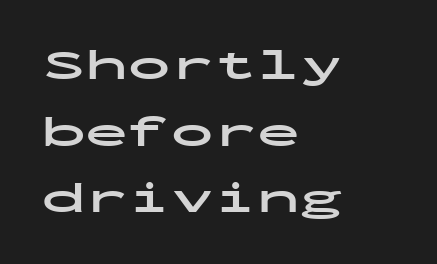
{"serif": "no", "italic": "no", "bold": "yes", "weight": "bold", "width": "wide", "stroke_contrast": "low", "x_height": "medium", "monospaced": "yes", "underline": "no", "align": "left", "line_spacing": "normal", "line_spacing_ratio": 1.55, "letter_spacing": "normal", "letter_spacing_em": 0.0, "glyph_px": 43}
